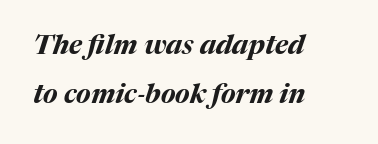
{"italic": "yes", "lean": "right", "slant_degrees": 17, "bold": "yes", "underline": "no", "align": "left", "line_spacing_ratio": 1.82, "letter_spacing": "normal", "letter_spacing_em": 0.0, "glyph_px": 27}
